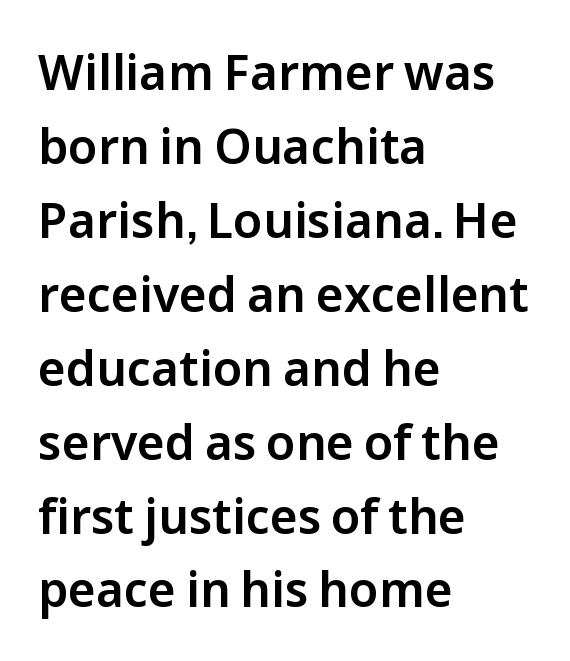
Tracking value appears to be zero — textbook default spacing. The face used here is proportionally spaced, like ordinary book or web type. The text block is weighted toward the left margin, trailing off unevenly rightward. How would I describe the line gaps? Plain and ordinary.
